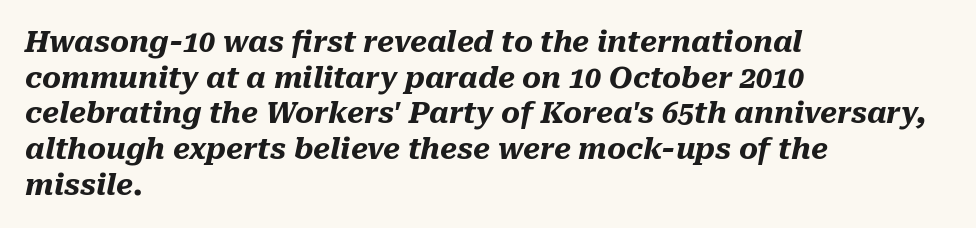
{"italic": "yes", "lean": "right", "slant_degrees": 10, "bold": "yes", "weight": "heavy", "width": "normal", "stroke_contrast": "medium", "x_height": "medium", "monospaced": "no", "underline": "no", "align": "left", "line_spacing_ratio": 1.23, "letter_spacing": "normal", "letter_spacing_em": 0.0, "glyph_px": 29}
